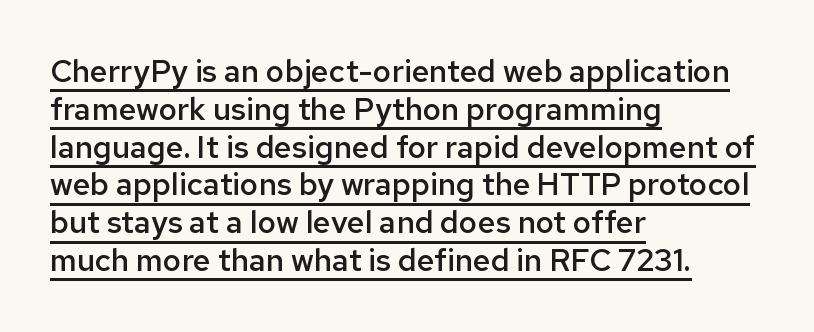
{"serif": "no", "italic": "no", "bold": "semi", "weight": "semibold", "width": "normal", "stroke_contrast": "low", "x_height": "medium", "monospaced": "no", "underline": "yes", "align": "left", "line_spacing_ratio": 1.22, "letter_spacing": "normal", "letter_spacing_em": 0.0, "glyph_px": 31}
